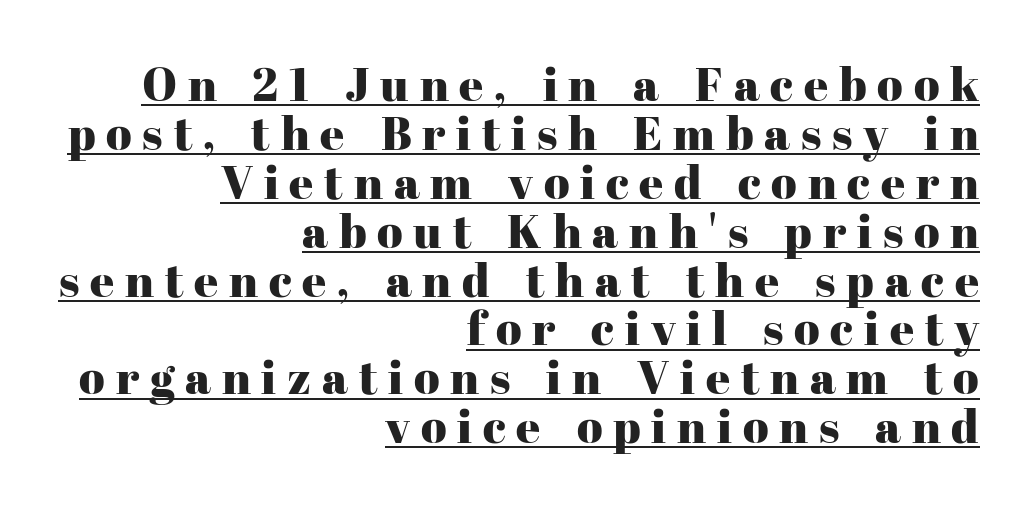
The image shows 47 px serif type, upright; set right-aligned, tight line spacing (1.04x), unusually wide letter spacing (+0.23 em), underlined; high stroke contrast and a medium x-height.
